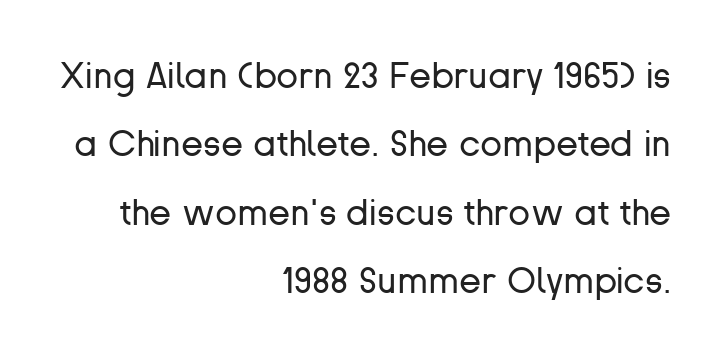
The words here are not underlined. Proportional: the letters do not fall into vertical columns. Each stroke keeps to a modest, everyday thickness or less. The paragraph has a hard right edge and a soft left edge. Note: no serifs on the glyphs.
